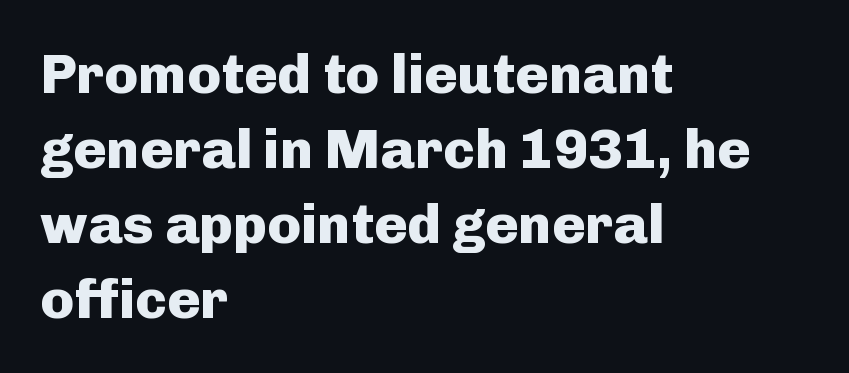
{"serif": "no", "italic": "no", "bold": "yes", "weight": "heavy", "width": "normal", "stroke_contrast": "low", "x_height": "medium", "monospaced": "no", "underline": "no", "align": "left", "line_spacing": "normal", "line_spacing_ratio": 1.34, "letter_spacing": "normal", "letter_spacing_em": 0.0, "glyph_px": 56}
